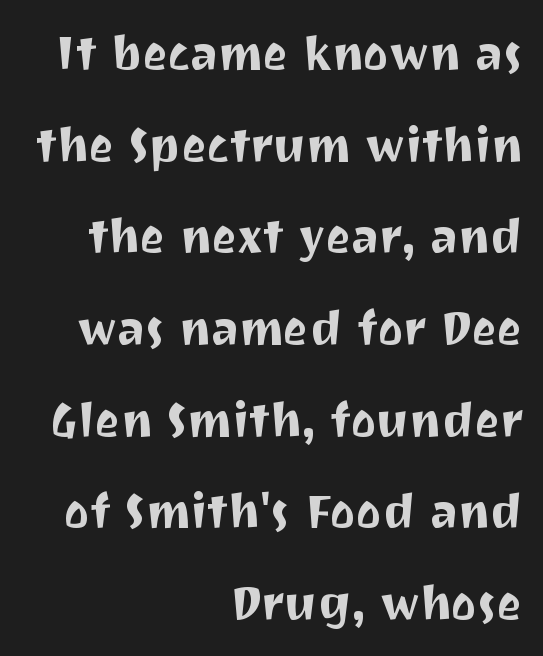
{"serif": "no", "italic": "no", "width": "normal", "stroke_contrast": "medium", "x_height": "medium", "monospaced": "no", "underline": "no", "align": "right", "line_spacing": "loose", "line_spacing_ratio": 1.91, "letter_spacing": "normal", "letter_spacing_em": 0.0, "glyph_px": 48}
